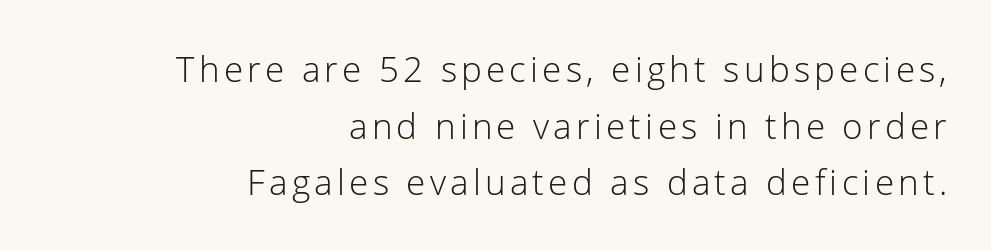
Q: Is the text bold? A: No.
Q: Is the text italic (slanted)? A: No, it is upright.
Q: Is the typeface a serif or a sans-serif typeface? A: Sans-serif.
Q: Is the text underlined? A: No.
Q: How is the paragraph aligned? A: Right-aligned.
Q: Is the spacing between lines tight, normal or loose? A: Normal.
Q: Width (condensed, normal, or wide)? A: Normal.
Q: Stroke contrast? A: Low.
Q: x-height? A: Medium.
Q: Monospaced? A: No.
